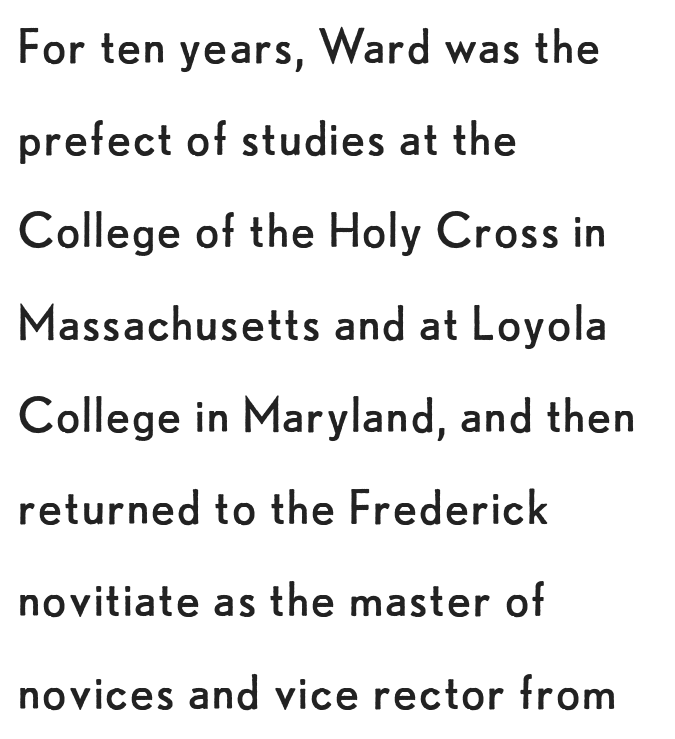
The image shows 58 px regular-weight sans-serif type, upright; set left-aligned, normal line spacing (1.59x), normal letter spacing, not underlined; low stroke contrast and a small x-height.
